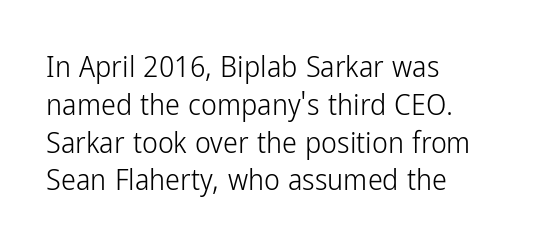
Q: Is the text bold? A: No.
Q: Is the text italic (slanted)? A: No, it is upright.
Q: Is the typeface a serif or a sans-serif typeface? A: Sans-serif.
Q: Is the text underlined? A: No.
Q: How is the paragraph aligned? A: Left-aligned.
Q: Is the spacing between letters normal or unusually wide? A: Normal.
Q: Is the spacing between lines tight, normal or loose? A: Normal.
Q: Width (condensed, normal, or wide)? A: Condensed.
Q: Stroke contrast? A: Low.
Q: x-height? A: Medium.
Q: Monospaced? A: No.
